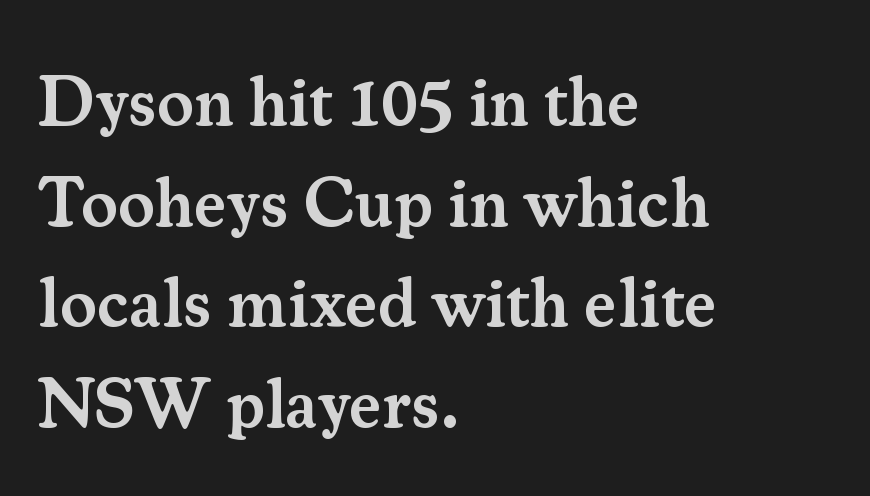
Q: Is the text bold? A: Semi-bold.
Q: Is the text italic (slanted)? A: No, it is upright.
Q: Is the typeface a serif or a sans-serif typeface? A: Serif.
Q: Is the text underlined? A: No.
Q: How is the paragraph aligned? A: Left-aligned.
Q: Is the spacing between letters normal or unusually wide? A: Normal.
Q: Is the spacing between lines tight, normal or loose? A: Normal.
Q: Width (condensed, normal, or wide)? A: Normal.
Q: Stroke contrast? A: Medium.
Q: x-height? A: Small.
Q: Monospaced? A: No.
